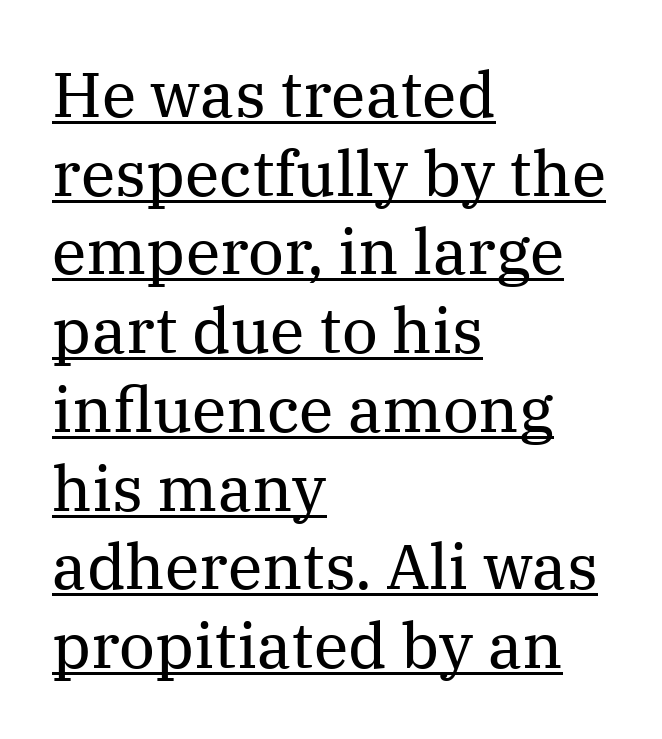
Q: Is the text bold? A: No.
Q: Is the text italic (slanted)? A: No, it is upright.
Q: Is the typeface a serif or a sans-serif typeface? A: Serif.
Q: Is the text underlined? A: Yes.
Q: How is the paragraph aligned? A: Left-aligned.
Q: Is the spacing between letters normal or unusually wide? A: Normal.
Q: Is the spacing between lines tight, normal or loose? A: Normal.
Q: Width (condensed, normal, or wide)? A: Normal.
Q: Stroke contrast? A: Medium.
Q: x-height? A: Medium.
Q: Monospaced? A: No.
